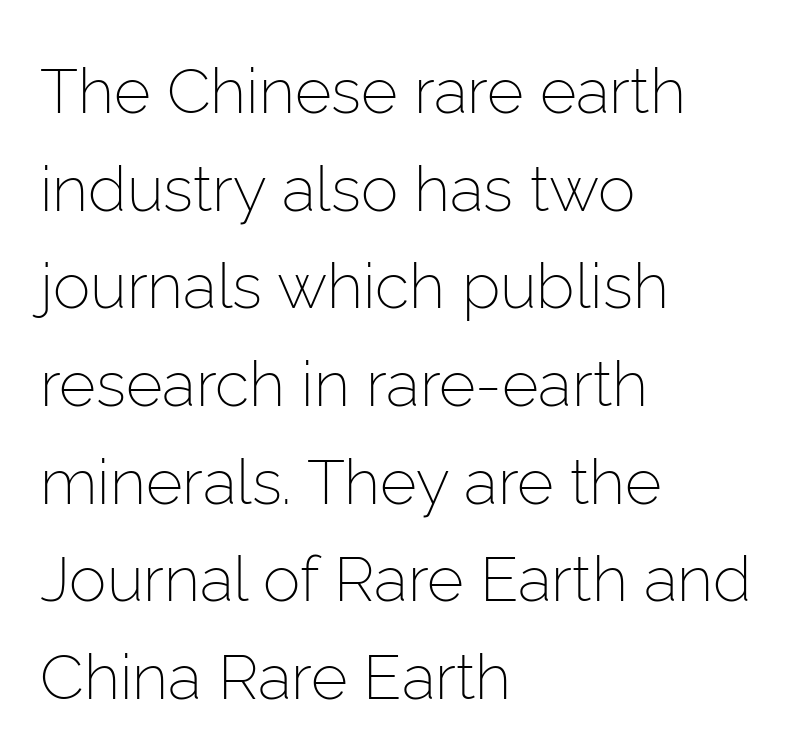
Q: Is the text bold? A: No.
Q: Is the text italic (slanted)? A: No, it is upright.
Q: Is the typeface a serif or a sans-serif typeface? A: Sans-serif.
Q: Is the text underlined? A: No.
Q: How is the paragraph aligned? A: Left-aligned.
Q: Is the spacing between letters normal or unusually wide? A: Normal.
Q: Is the spacing between lines tight, normal or loose? A: Normal.
Q: Width (condensed, normal, or wide)? A: Normal.
Q: Stroke contrast? A: Low.
Q: x-height? A: Medium.
Q: Monospaced? A: No.
